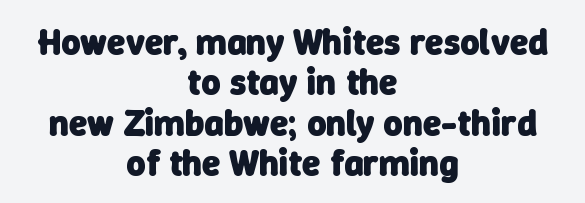
The image shows 37 px heavy sans-serif type; set centered, tight line spacing (1.09x), normal letter spacing, not underlined; low stroke contrast and a medium x-height.
